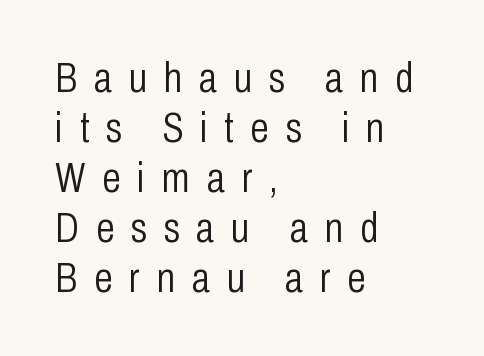
{"serif": "no", "italic": "no", "bold": "no", "weight": "light", "width": "condensed", "stroke_contrast": "low", "x_height": "medium", "monospaced": "no", "underline": "no", "align": "left", "line_spacing_ratio": 1.19, "letter_spacing": "wide", "letter_spacing_em": 0.4, "glyph_px": 42}
